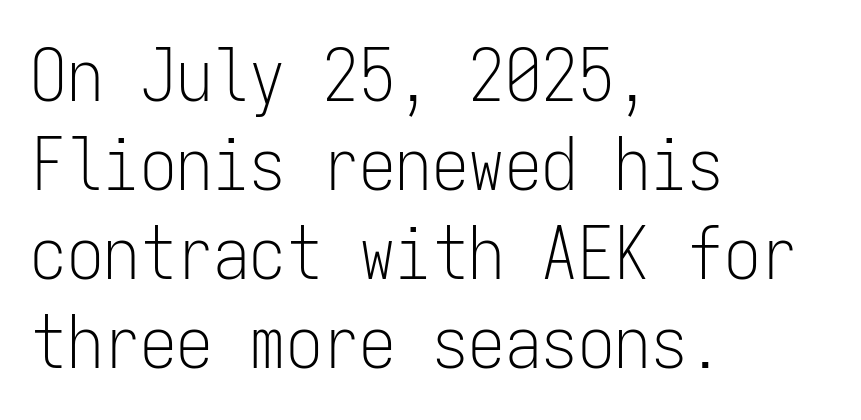
The image shows 73 px light, condensed sans-serif type, upright, monospaced; set left-aligned, line spacing 1.22x, normal letter spacing, not underlined; low stroke contrast and a medium x-height.
